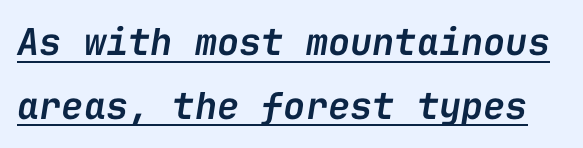
Q: Is the text bold? A: Semi-bold.
Q: Is the text italic (slanted)? A: Yes, it leans right by about 9 degrees.
Q: Is the text underlined? A: Yes.
Q: Is the spacing between letters normal or unusually wide? A: Normal.
Q: Width (condensed, normal, or wide)? A: Normal.
Q: Stroke contrast? A: Low.
Q: x-height? A: Medium.
Q: Monospaced? A: Yes.
